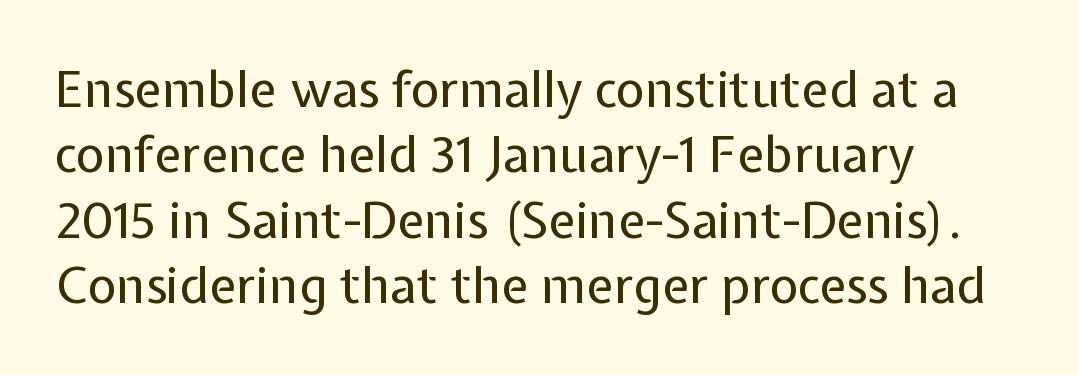
The image shows 50 px regular-weight sans-serif type, upright; set left-aligned, normal line spacing (1.31x), normal letter spacing, not underlined; low stroke contrast and a medium x-height.
